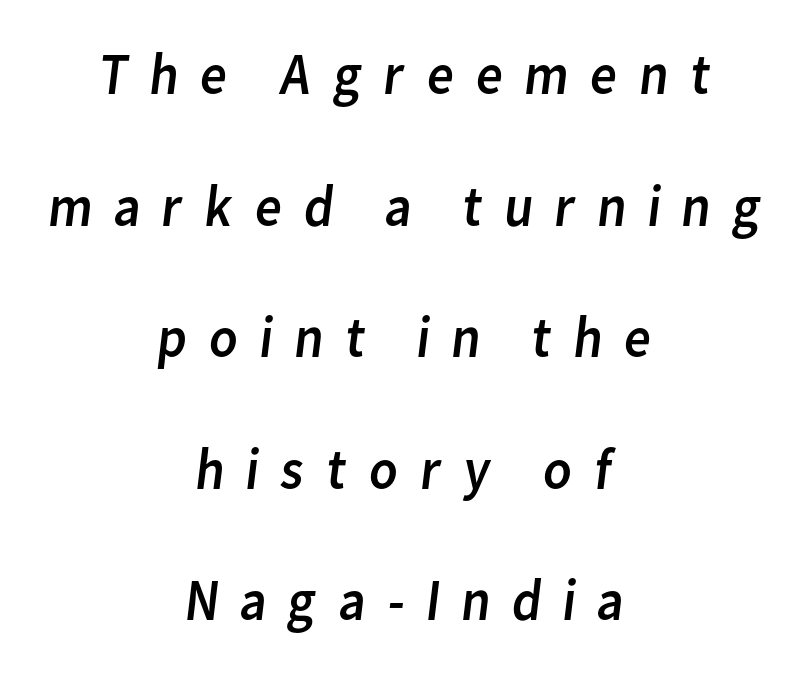
Think of a printed novel: that variable character pitch is what you see here. Each letter's strokes conclude bluntly, with no projecting serifs. A quiet, ordinary-to-light weight characterises the typeface. Successive baselines arrive slowly, with a big drop between each. Descenders hang freely into open space.
